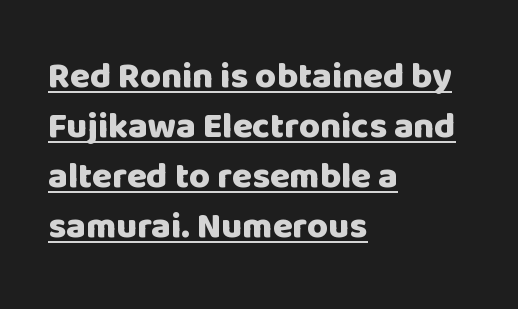
{"serif": "no", "italic": "no", "bold": "yes", "weight": "heavy", "width": "normal", "stroke_contrast": "low", "x_height": "large", "monospaced": "no", "underline": "yes", "align": "left", "line_spacing": "normal", "line_spacing_ratio": 1.39, "letter_spacing": "normal", "letter_spacing_em": 0.0, "glyph_px": 36}
